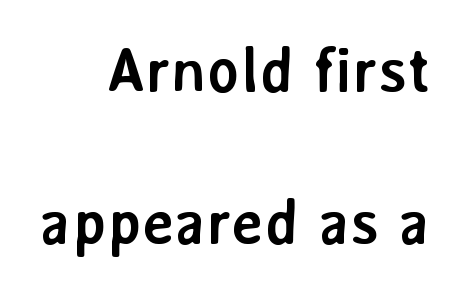
Does the weight exceed regular? Yes, all the way to bold. Does the copy run flush right? Yes — the right margin is perfectly even. Descenders are the only things crossing below the line. Are there feet on the stems? There aren't — it's a sans. Each letter keeps its own natural width here, so spacing adapts to shape.
